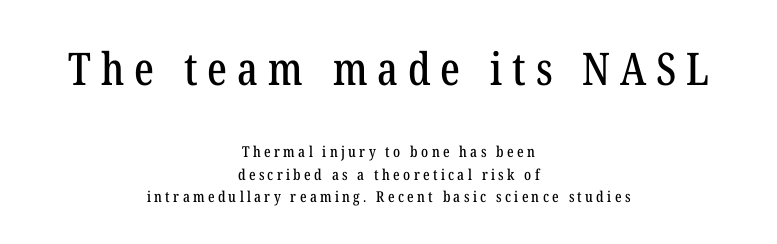
The image shows 45 px condensed serif type, upright; set centered, normal line spacing (1.51x), unusually wide letter spacing (+0.22 em), not underlined; the first (top) block is 3.0x larger; low stroke contrast and a medium x-height.
